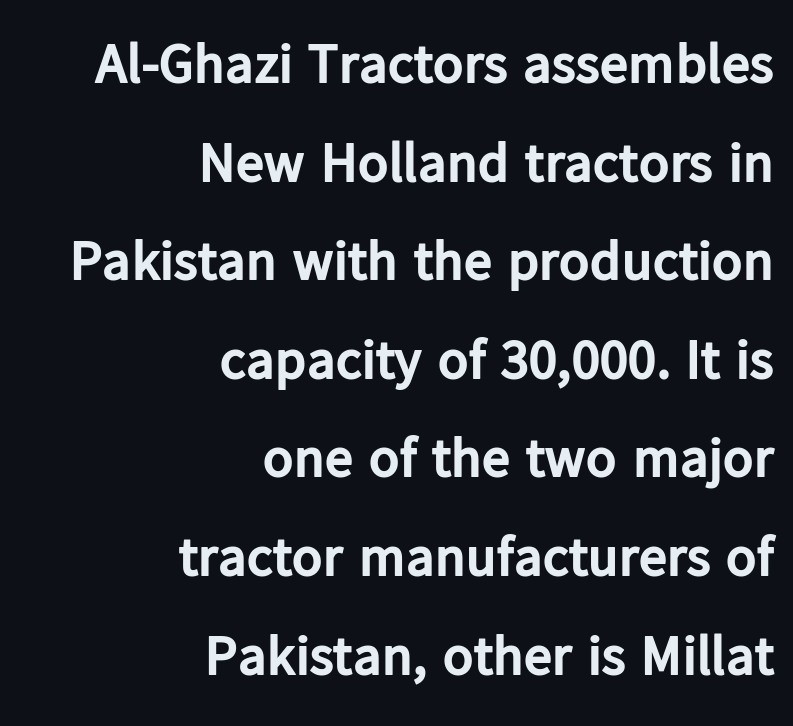
Q: Is the text bold? A: Yes.
Q: Is the text italic (slanted)? A: No, it is upright.
Q: Is the typeface a serif or a sans-serif typeface? A: Sans-serif.
Q: Is the text underlined? A: No.
Q: How is the paragraph aligned? A: Right-aligned.
Q: Is the spacing between letters normal or unusually wide? A: Normal.
Q: Width (condensed, normal, or wide)? A: Normal.
Q: Stroke contrast? A: Low.
Q: x-height? A: Medium.
Q: Monospaced? A: No.
